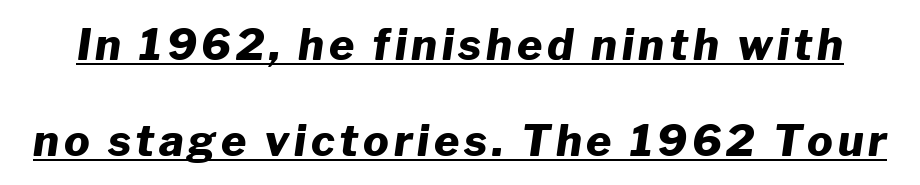
The image shows 43 px heavy type, italic (leaning right); set loose line spacing (2.23x), underlined; low stroke contrast and a medium x-height.
